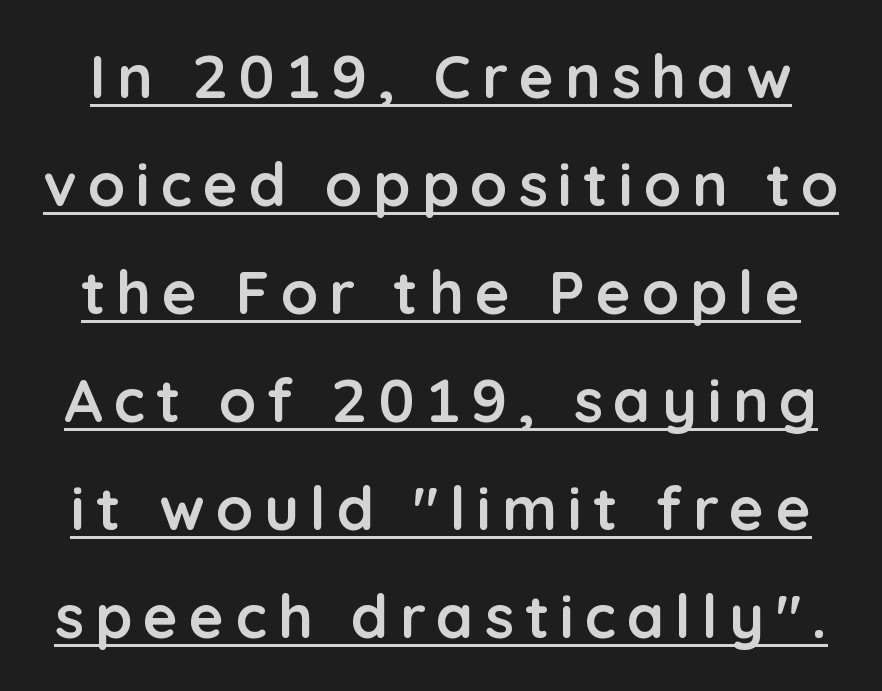
The image shows 60 px semibold sans-serif type, upright; set line spacing 1.8x, underlined; low stroke contrast and a medium x-height.
